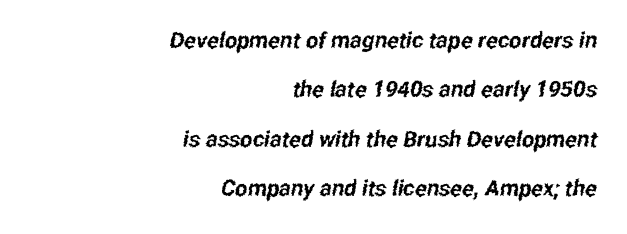
This sample is right-justified, so line beginnings fall wherever the words allow. These lines keep a tight, regular rhythm from letter to letter. Lines of text with bare space underneath. The line-height multiplier appears high, well above default.
